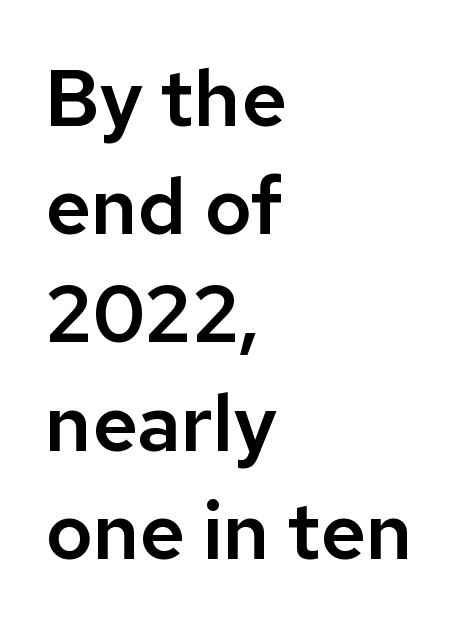
The image shows 79 px sans-serif type, upright; set left-aligned, normal line spacing (1.37x), normal letter spacing, not underlined; low stroke contrast and a medium x-height.
